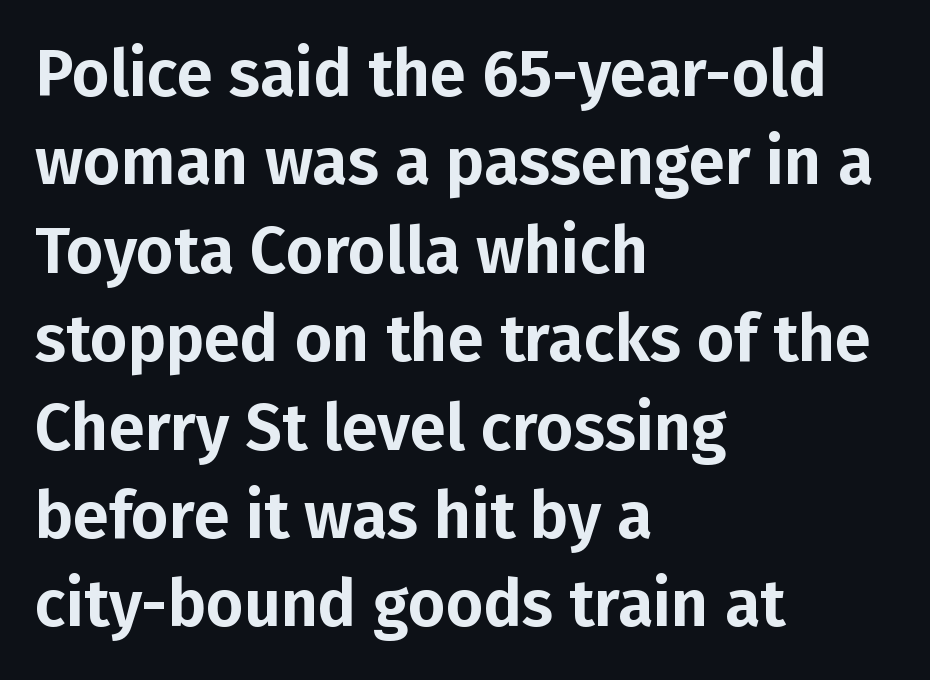
Q: Is the text italic (slanted)? A: No, it is upright.
Q: Is the typeface a serif or a sans-serif typeface? A: Sans-serif.
Q: Is the text underlined? A: No.
Q: How is the paragraph aligned? A: Left-aligned.
Q: Is the spacing between letters normal or unusually wide? A: Normal.
Q: Is the spacing between lines tight, normal or loose? A: Normal.
Q: Width (condensed, normal, or wide)? A: Normal.
Q: Stroke contrast? A: Low.
Q: x-height? A: Medium.
Q: Monospaced? A: No.
